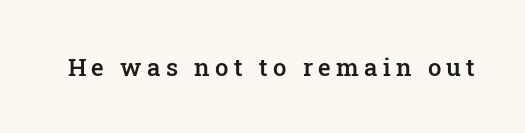
The image shows 24 px text type, upright; set unusually wide letter spacing (+0.22 em), not underlined.
